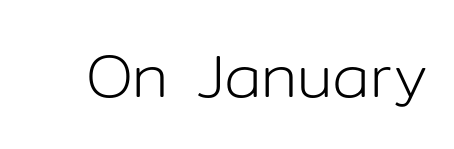
A quiet, ordinary-to-light weight characterises the typeface. The letters stand straight up with perfectly vertical stems. A sans-serif font was chosen for this passage. The area under the type is left untouched. The letters advance in unequal steps, a hallmark of proportional type.
